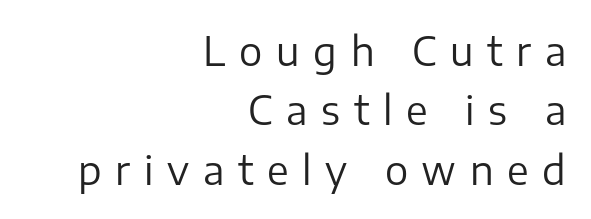
Q: Is the text bold? A: No.
Q: Is the text italic (slanted)? A: No, it is upright.
Q: Is the typeface a serif or a sans-serif typeface? A: Sans-serif.
Q: Is the text underlined? A: No.
Q: How is the paragraph aligned? A: Right-aligned.
Q: Is the spacing between letters normal or unusually wide? A: Unusually wide.
Q: Is the spacing between lines tight, normal or loose? A: Normal.
Q: Width (condensed, normal, or wide)? A: Normal.
Q: Stroke contrast? A: Low.
Q: x-height? A: Medium.
Q: Monospaced? A: No.
